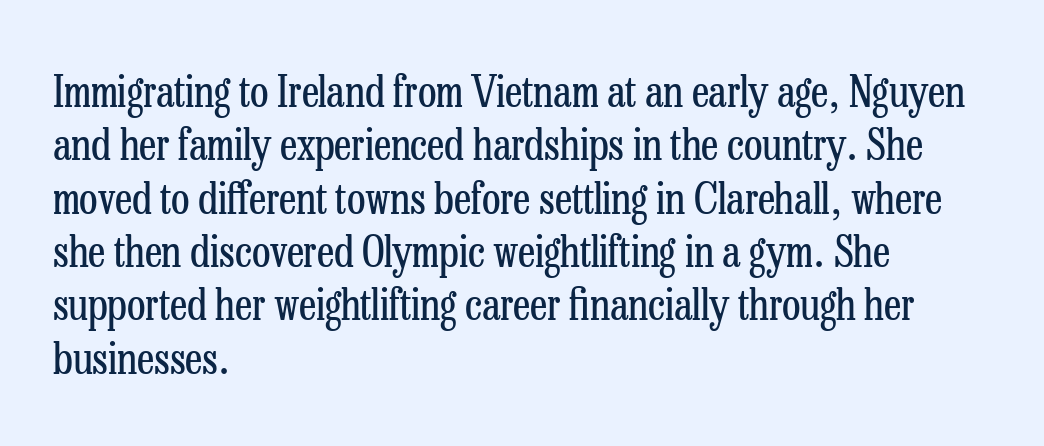
The image shows 43 px regular-weight, condensed serif type, upright; set left-aligned, line spacing 1.24x, normal letter spacing, not underlined; low stroke contrast and a medium x-height.
